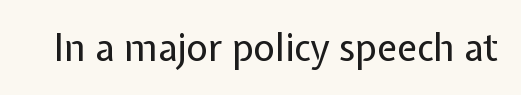
The image shows 37 px regular-weight sans-serif type, upright; set normal letter spacing, not underlined; low stroke contrast and a medium x-height.
